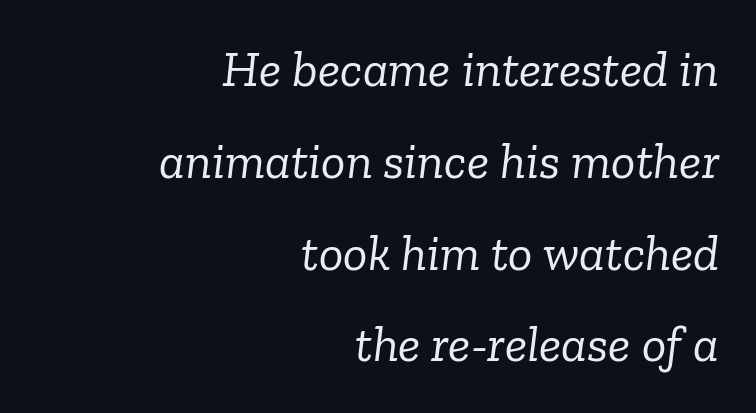
Q: Is the text bold? A: No.
Q: Is the text italic (slanted)? A: Yes, it leans right by about 6 degrees.
Q: Is the typeface a serif or a sans-serif typeface? A: Serif.
Q: Is the text underlined? A: No.
Q: How is the paragraph aligned? A: Right-aligned.
Q: Is the spacing between letters normal or unusually wide? A: Normal.
Q: Width (condensed, normal, or wide)? A: Normal.
Q: Stroke contrast? A: Low.
Q: x-height? A: Medium.
Q: Monospaced? A: No.
